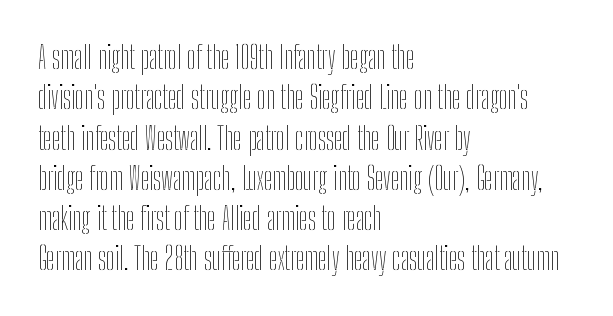
{"italic": "no", "bold": "no", "weight": "thin", "width": "condensed", "stroke_contrast": "low", "x_height": "medium", "monospaced": "no", "underline": "no", "align": "left", "line_spacing": "normal", "line_spacing_ratio": 1.3, "letter_spacing": "normal", "letter_spacing_em": 0.0, "glyph_px": 31}
